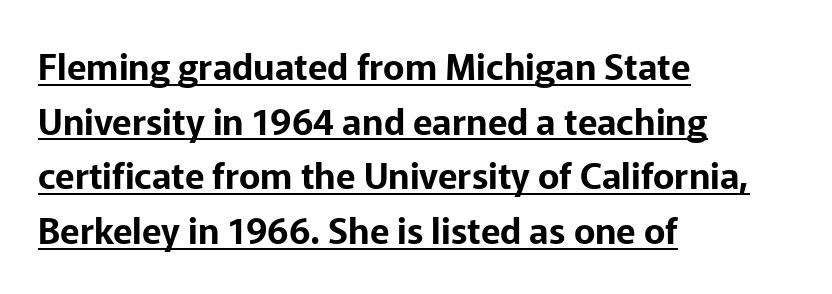
{"serif": "no", "italic": "no", "width": "normal", "stroke_contrast": "low", "x_height": "medium", "monospaced": "no", "underline": "yes", "align": "left", "line_spacing": "normal", "line_spacing_ratio": 1.52, "letter_spacing": "normal", "letter_spacing_em": 0.0, "glyph_px": 36}
